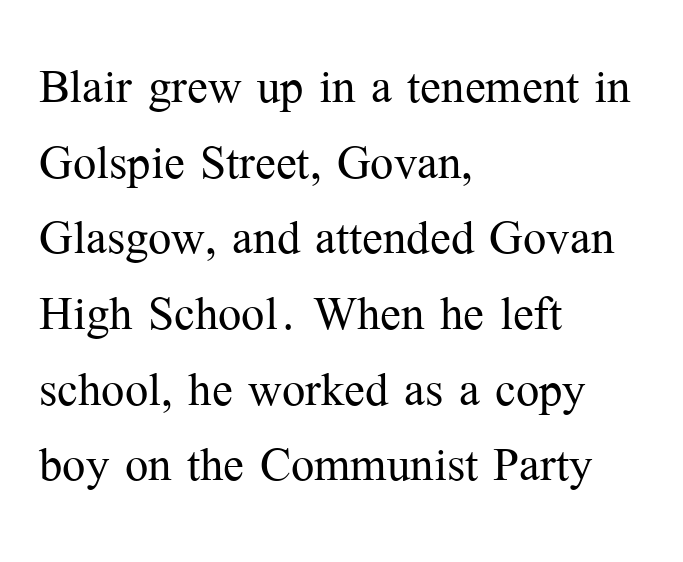
Looks like regular typesetting: each glyph gets only the width it needs. This sample uses a serif face. This rendering leaves character spacing at its baseline value. A student would call this left alignment; a typographer would say flush left, rag right. This is the regular roman posture of the typeface.
